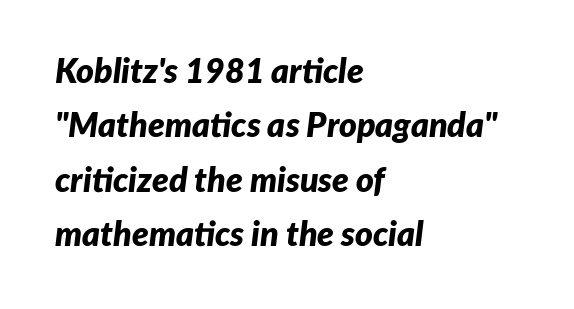
{"italic": "yes", "lean": "right", "slant_degrees": 7, "bold": "yes", "weight": "bold", "width": "normal", "stroke_contrast": "low", "x_height": "medium", "monospaced": "no", "underline": "no", "align": "left", "line_spacing": "normal", "line_spacing_ratio": 1.6, "letter_spacing": "normal", "letter_spacing_em": 0.0, "glyph_px": 34}
